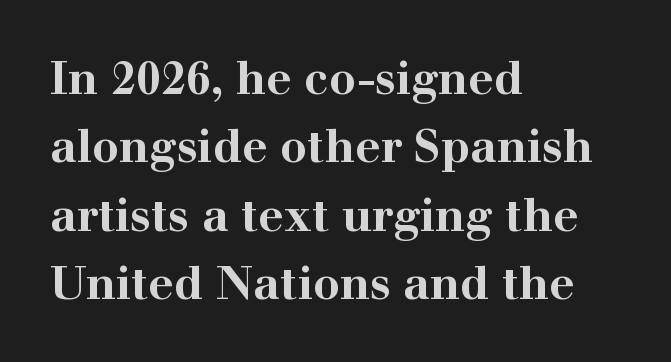
Q: Is the text bold? A: Yes.
Q: Is the text italic (slanted)? A: No, it is upright.
Q: Is the typeface a serif or a sans-serif typeface? A: Serif.
Q: Is the text underlined? A: No.
Q: How is the paragraph aligned? A: Left-aligned.
Q: Is the spacing between letters normal or unusually wide? A: Normal.
Q: Is the spacing between lines tight, normal or loose? A: Normal.
Q: Width (condensed, normal, or wide)? A: Wide.
Q: Stroke contrast? A: High.
Q: x-height? A: Medium.
Q: Monospaced? A: No.
